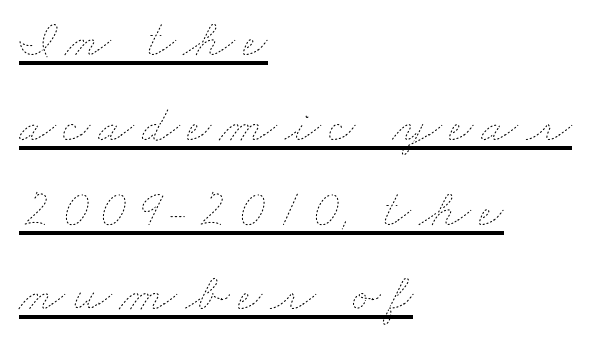
Q: Is the text bold? A: No.
Q: Is the text underlined? A: Yes.
Q: How is the paragraph aligned? A: Left-aligned.
Q: Is the spacing between lines tight, normal or loose? A: Normal.
Q: Width (condensed, normal, or wide)? A: Wide.
Q: Stroke contrast? A: Low.
Q: x-height? A: Small.
Q: Monospaced? A: No.
